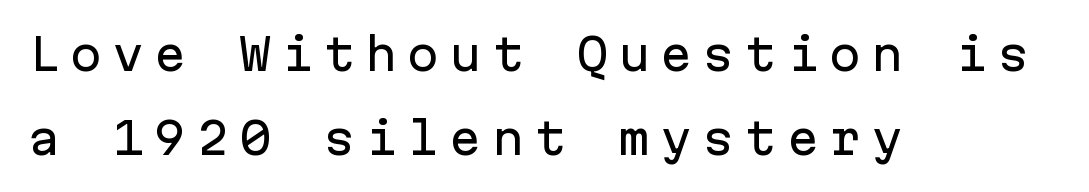
Q: Is the text italic (slanted)? A: No, it is upright.
Q: Is the typeface a serif or a sans-serif typeface? A: Sans-serif.
Q: Is the text underlined? A: No.
Q: How is the paragraph aligned? A: Left-aligned.
Q: Is the spacing between letters normal or unusually wide? A: Unusually wide.
Q: Is the spacing between lines tight, normal or loose? A: Loose.
Q: Width (condensed, normal, or wide)? A: Normal.
Q: Stroke contrast? A: Low.
Q: x-height? A: Medium.
Q: Monospaced? A: Yes.
